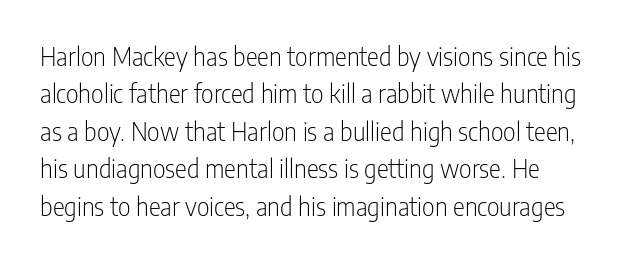
Style check: upright. Descenders are the only things crossing below the line. Stems here are at most as thick as an everyday book face. In terms of letterspacing, this is plain default setting. Vertical spacing — default.
